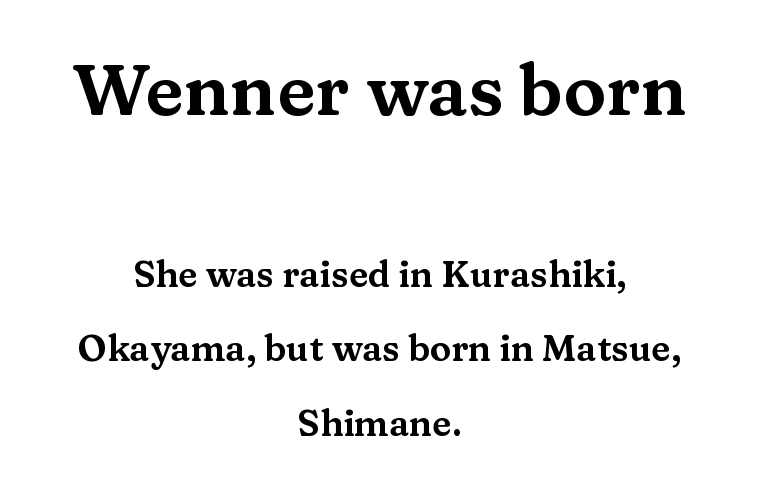
{"serif": "yes", "italic": "no", "width": "wide", "stroke_contrast": "medium", "x_height": "medium", "monospaced": "no", "underline": "no", "align": "center", "line_spacing": "loose", "line_spacing_ratio": 2.07, "letter_spacing": "normal", "letter_spacing_em": 0.0, "larger_block": "first", "size_ratio": 2.0, "glyph_px": 72}
